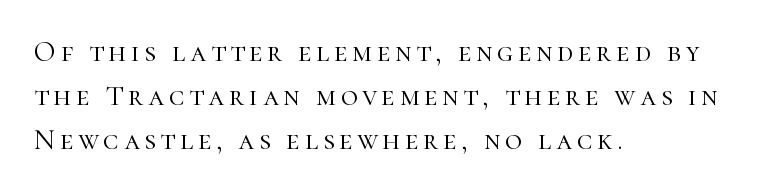
Q: Is the text bold? A: No.
Q: Is the text italic (slanted)? A: No, it is upright.
Q: Is the typeface a serif or a sans-serif typeface? A: Serif.
Q: Is the text underlined? A: No.
Q: How is the paragraph aligned? A: Left-aligned.
Q: Is the spacing between lines tight, normal or loose? A: Normal.
Q: Width (condensed, normal, or wide)? A: Normal.
Q: Stroke contrast? A: High.
Q: x-height? A: Medium.
Q: Monospaced? A: No.
